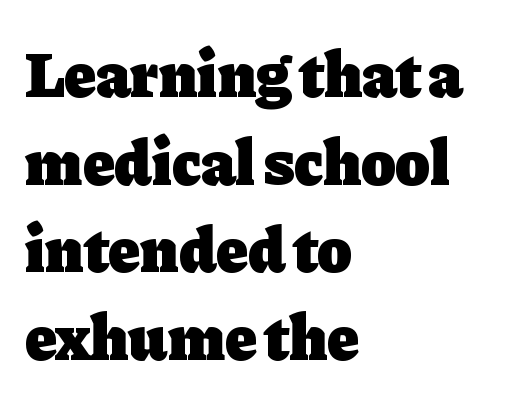
Q: Is the text bold? A: Yes.
Q: Is the text italic (slanted)? A: No, it is upright.
Q: Is the typeface a serif or a sans-serif typeface? A: Serif.
Q: Is the text underlined? A: No.
Q: How is the paragraph aligned? A: Left-aligned.
Q: Is the spacing between letters normal or unusually wide? A: Normal.
Q: Is the spacing between lines tight, normal or loose? A: Normal.
Q: Width (condensed, normal, or wide)? A: Normal.
Q: Stroke contrast? A: Low.
Q: x-height? A: Medium.
Q: Monospaced? A: No.
